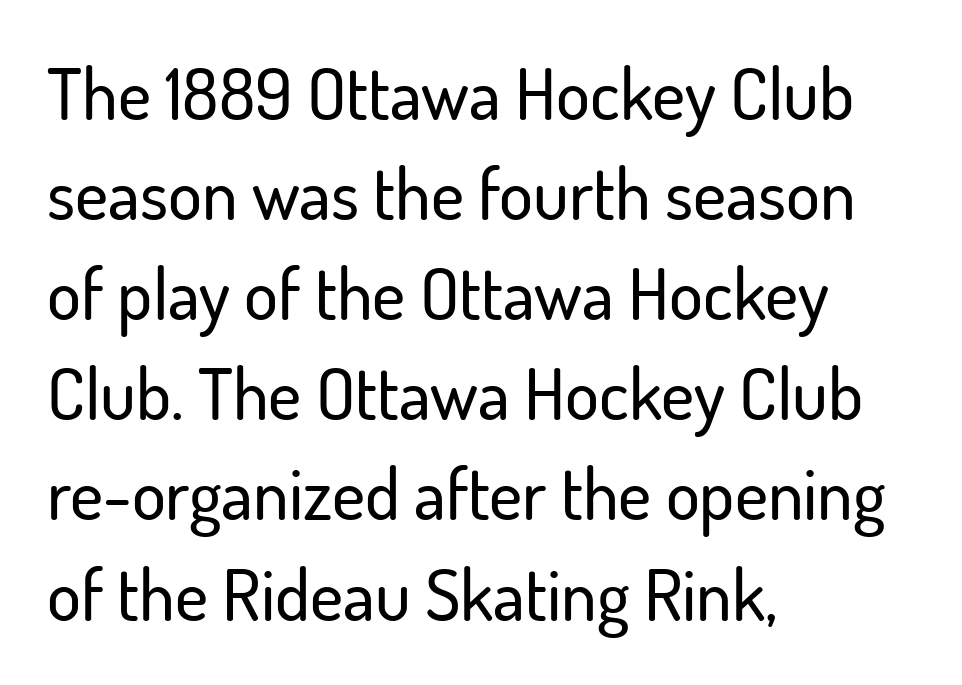
{"serif": "no", "italic": "no", "width": "normal", "stroke_contrast": "low", "x_height": "small", "monospaced": "no", "underline": "no", "align": "left", "line_spacing": "normal", "line_spacing_ratio": 1.41, "letter_spacing": "normal", "letter_spacing_em": 0.0, "glyph_px": 71}
